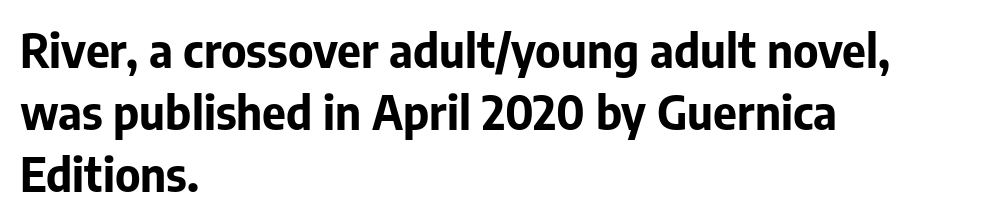
Q: Is the text bold? A: Yes.
Q: Is the text italic (slanted)? A: No, it is upright.
Q: Is the typeface a serif or a sans-serif typeface? A: Sans-serif.
Q: Is the text underlined? A: No.
Q: How is the paragraph aligned? A: Left-aligned.
Q: Is the spacing between letters normal or unusually wide? A: Normal.
Q: Is the spacing between lines tight, normal or loose? A: Normal.
Q: Width (condensed, normal, or wide)? A: Normal.
Q: Stroke contrast? A: Low.
Q: x-height? A: Medium.
Q: Monospaced? A: No.
